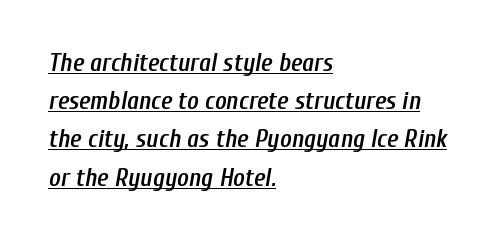
Q: Is the text bold? A: Semi-bold.
Q: Is the text italic (slanted)? A: Yes, it leans right by about 10 degrees.
Q: Is the text underlined? A: Yes.
Q: How is the paragraph aligned? A: Left-aligned.
Q: Is the spacing between letters normal or unusually wide? A: Normal.
Q: Is the spacing between lines tight, normal or loose? A: Normal.
